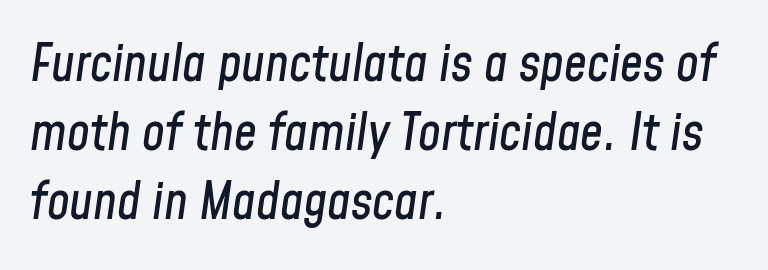
{"italic": "yes", "lean": "right", "slant_degrees": 8, "width": "condensed", "stroke_contrast": "low", "x_height": "medium", "monospaced": "no", "underline": "no", "align": "left", "line_spacing": "normal", "line_spacing_ratio": 1.35, "letter_spacing": "normal", "letter_spacing_em": 0.0, "glyph_px": 51}
